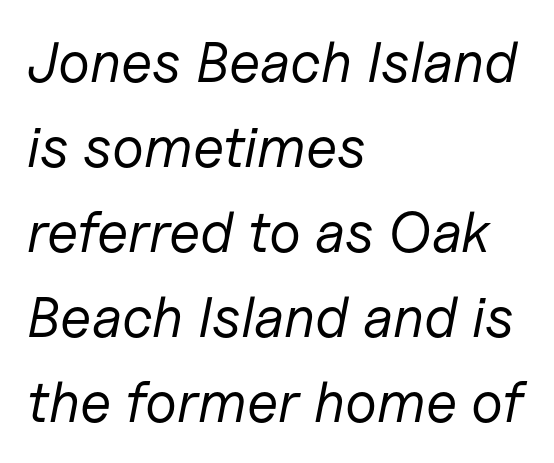
Q: Is the text bold? A: No.
Q: Is the text italic (slanted)? A: Yes, it leans right by about 11 degrees.
Q: Is the text underlined? A: No.
Q: How is the paragraph aligned? A: Left-aligned.
Q: Is the spacing between letters normal or unusually wide? A: Normal.
Q: Is the spacing between lines tight, normal or loose? A: Normal.
Q: Width (condensed, normal, or wide)? A: Normal.
Q: Stroke contrast? A: Low.
Q: x-height? A: Medium.
Q: Monospaced? A: No.
